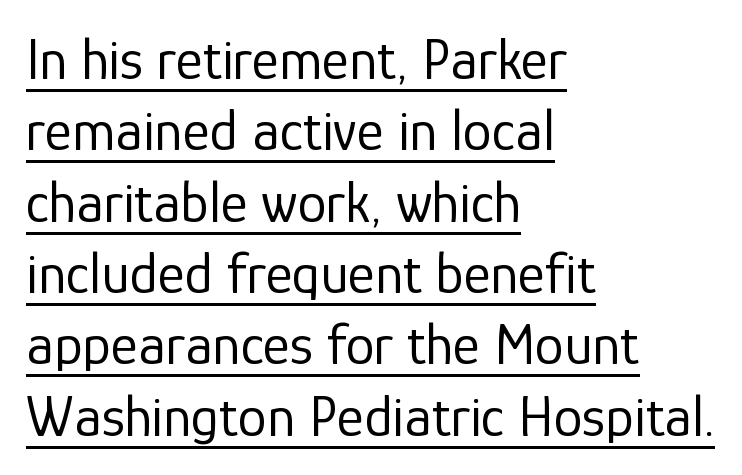
Q: Is the text bold? A: No.
Q: Is the text italic (slanted)? A: No, it is upright.
Q: Is the typeface a serif or a sans-serif typeface? A: Sans-serif.
Q: Is the text underlined? A: Yes.
Q: How is the paragraph aligned? A: Left-aligned.
Q: Is the spacing between letters normal or unusually wide? A: Normal.
Q: Width (condensed, normal, or wide)? A: Normal.
Q: Stroke contrast? A: Low.
Q: x-height? A: Medium.
Q: Monospaced? A: No.
